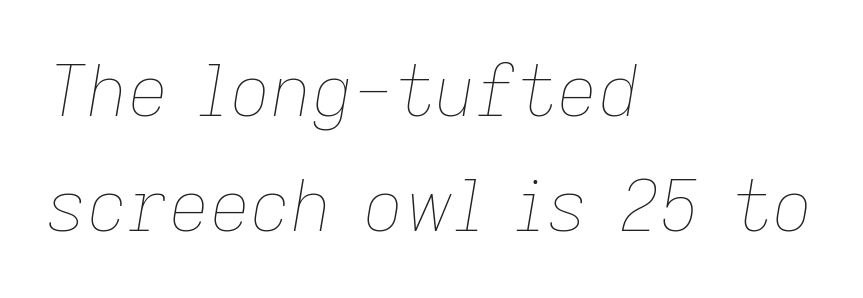
Q: Is the text bold? A: No.
Q: Is the text italic (slanted)? A: Yes, it leans right by about 9 degrees.
Q: Is the text underlined? A: No.
Q: How is the paragraph aligned? A: Left-aligned.
Q: Is the spacing between letters normal or unusually wide? A: Normal.
Q: Is the spacing between lines tight, normal or loose? A: Normal.
Q: Width (condensed, normal, or wide)? A: Normal.
Q: Stroke contrast? A: Low.
Q: x-height? A: Medium.
Q: Monospaced? A: No.
